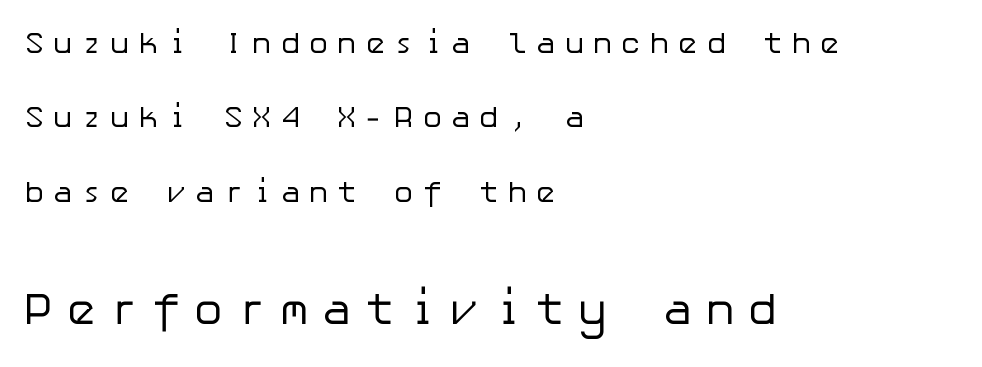
Q: Is the text bold? A: No.
Q: Is the text italic (slanted)? A: No, it is upright.
Q: Is the typeface a serif or a sans-serif typeface? A: Sans-serif.
Q: Is the text underlined? A: No.
Q: How is the paragraph aligned? A: Left-aligned.
Q: Is the spacing between letters normal or unusually wide? A: Unusually wide.
Q: Is the spacing between lines tight, normal or loose? A: Loose.
Q: Which block of text is set in a larger size, the first (top) or the second (bottom)? A: The second (bottom) one.
Q: Width (condensed, normal, or wide)? A: Normal.
Q: Stroke contrast? A: Low.
Q: x-height? A: Medium.
